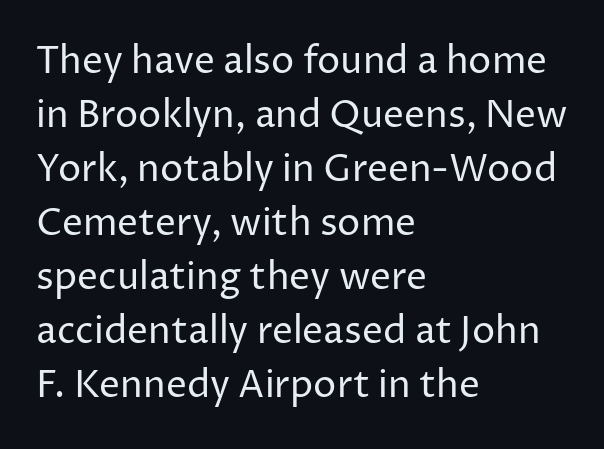
Letterform terminals end flat and unadorned throughout the passage. Caption: face not bold, strokes unweighted. Evenly set lines give the paragraph a standard silhouette. The words here are not underlined. The face used here is proportionally spaced, like ordinary book or web type.
